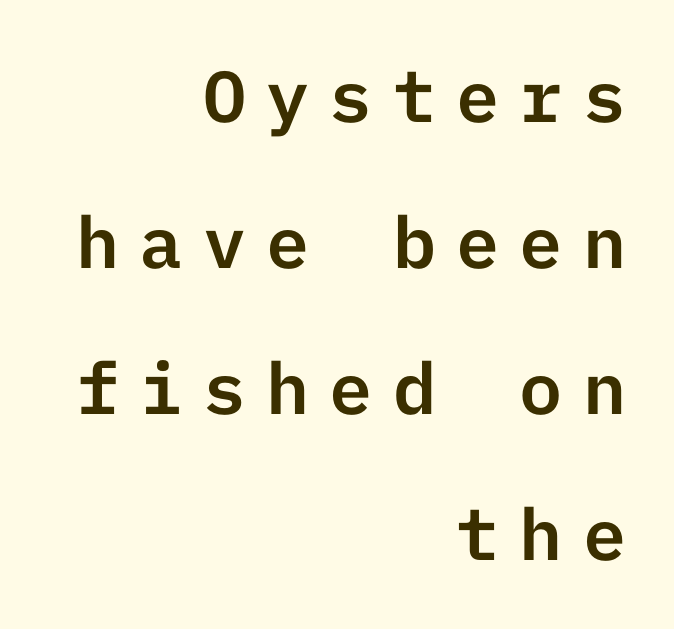
{"serif": "no", "italic": "no", "width": "normal", "stroke_contrast": "low", "x_height": "medium", "underline": "no", "align": "right", "line_spacing": "loose", "line_spacing_ratio": 2.03, "letter_spacing": "wide", "letter_spacing_em": 0.28, "glyph_px": 72}
